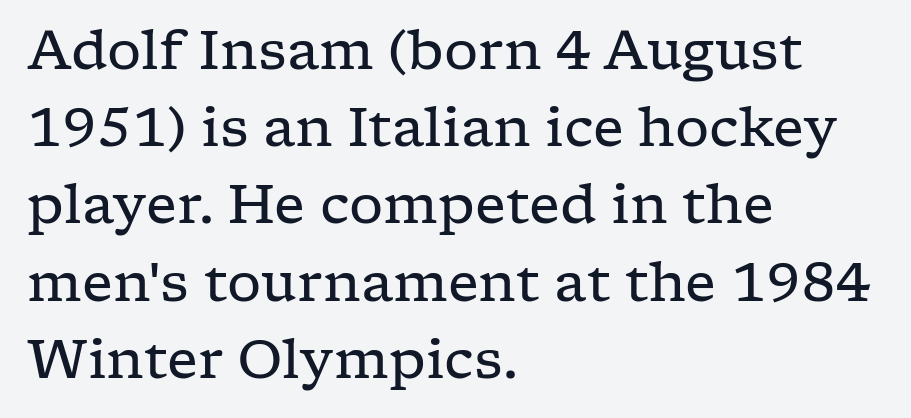
Q: Is the text bold? A: No.
Q: Is the text italic (slanted)? A: No, it is upright.
Q: Is the typeface a serif or a sans-serif typeface? A: Serif.
Q: Is the text underlined? A: No.
Q: How is the paragraph aligned? A: Left-aligned.
Q: Is the spacing between letters normal or unusually wide? A: Normal.
Q: Is the spacing between lines tight, normal or loose? A: Normal.
Q: Width (condensed, normal, or wide)? A: Wide.
Q: Stroke contrast? A: Low.
Q: x-height? A: Medium.
Q: Monospaced? A: No.
